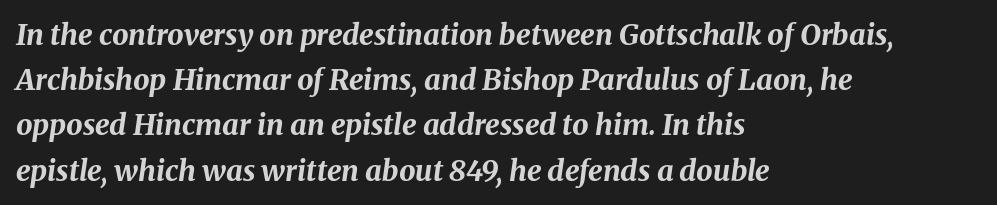
Here the designer chose a conventional face with non-uniform glyph widths. These lines sit exactly where default settings would place them. Left-aligned paragraph, ragged on the right. The type is set solid horizontally, with unmodified tracking.
